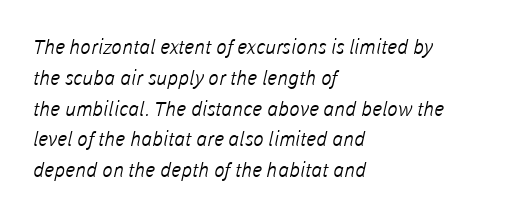
The image shows 20 px text type; set left-aligned, normal line spacing (1.54x), normal letter spacing, not underlined.
